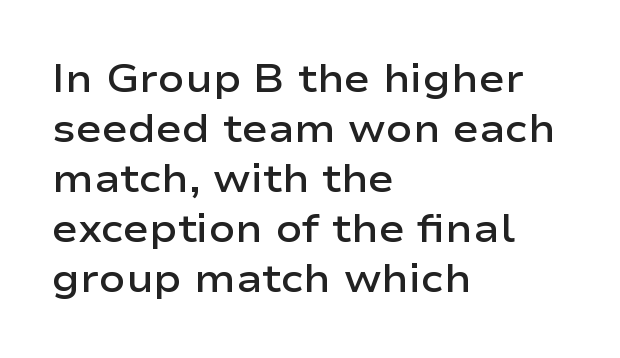
Q: Is the text bold? A: Semi-bold.
Q: Is the text italic (slanted)? A: No, it is upright.
Q: Is the typeface a serif or a sans-serif typeface? A: Sans-serif.
Q: Is the text underlined? A: No.
Q: How is the paragraph aligned? A: Left-aligned.
Q: Is the spacing between letters normal or unusually wide? A: Normal.
Q: Is the spacing between lines tight, normal or loose? A: Normal.
Q: Width (condensed, normal, or wide)? A: Wide.
Q: Stroke contrast? A: Low.
Q: x-height? A: Medium.
Q: Monospaced? A: No.
